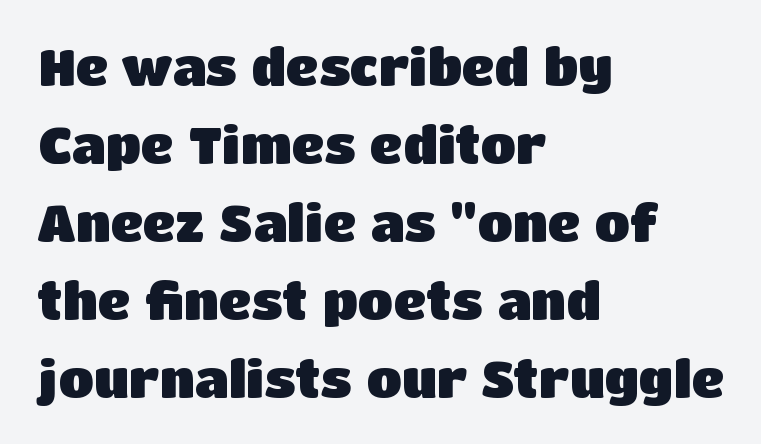
{"serif": "no", "italic": "no", "bold": "yes", "weight": "heavy", "width": "normal", "stroke_contrast": "low", "x_height": "large", "monospaced": "no", "underline": "no", "align": "left", "line_spacing": "normal", "line_spacing_ratio": 1.53, "letter_spacing": "normal", "letter_spacing_em": 0.0, "glyph_px": 51}
